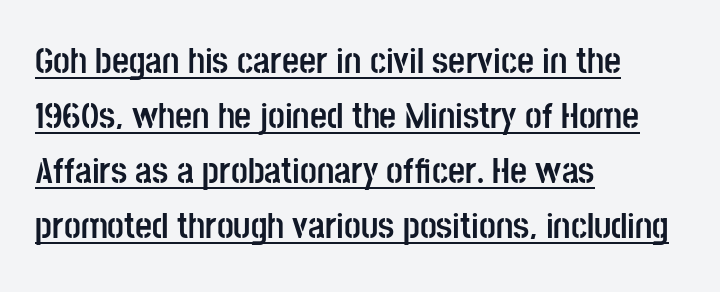
This is heavy type, rendered in bold. The typesetter chose a ragged-right arrangement here. This is roman type, the default non-slanted kind. Regular leading. The passage shown is typed in a proportional face where columns would drift.
